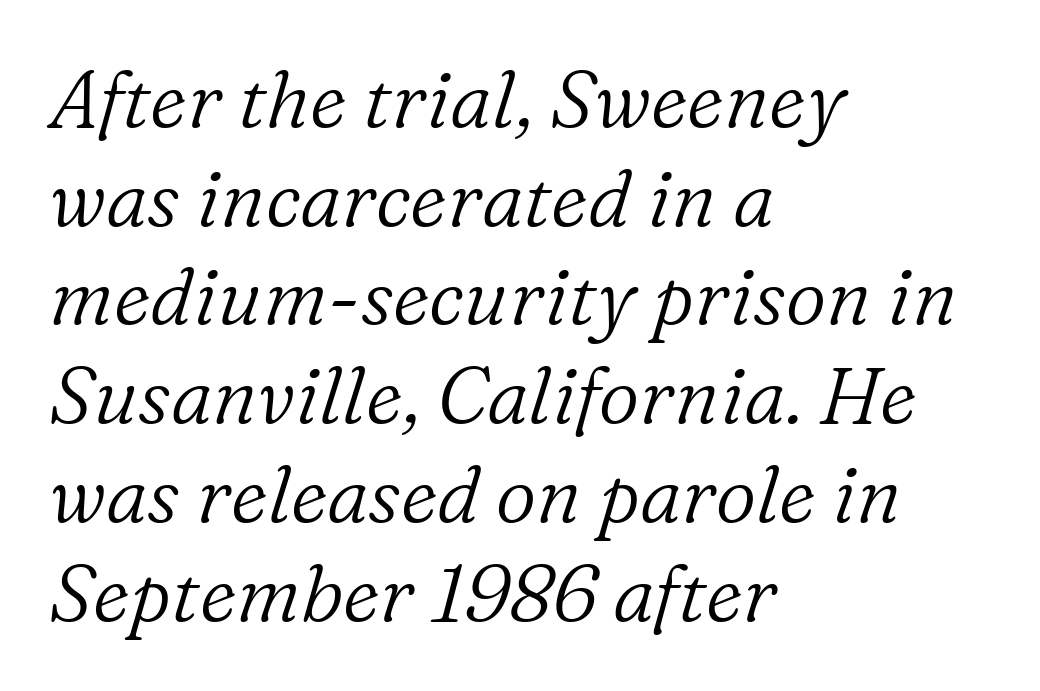
Words float on clear page, feet unadorned. The rendering uses a moderate line-height, typical for paragraphs. These lines are rendered in a variable-pitch font. Observe the lean: these are italic letterforms.
